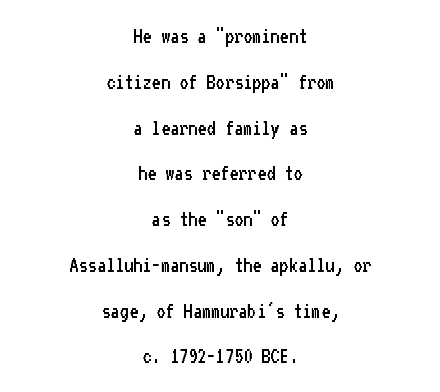
{"italic": "no", "bold": "no", "underline": "no", "align": "center", "line_spacing": "loose", "line_spacing_ratio": 2.08, "letter_spacing": "normal", "letter_spacing_em": 0.0, "glyph_px": 22}
